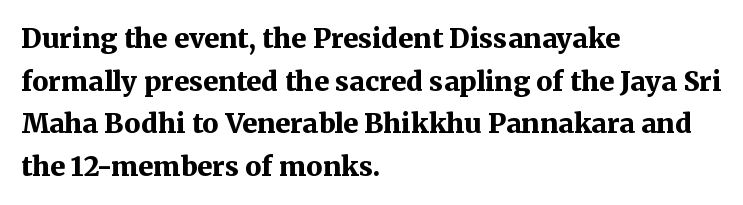
Typesetter's note: full bold, strokes at maximum text heaviness. Compared with typical paragraphs, the rows here are spaced about the same. Layout note: lines flush left. The passage shown is not underscored anywhere.
